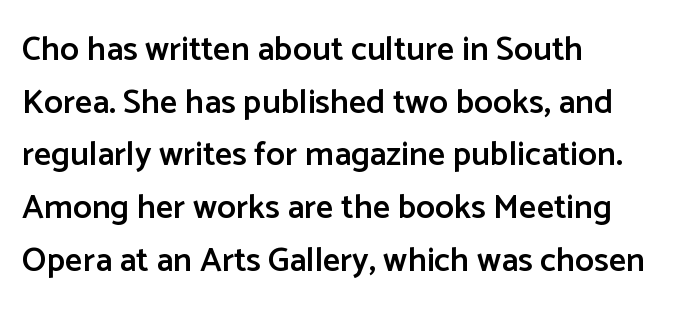
Q: Is the text bold? A: Semi-bold.
Q: Is the text italic (slanted)? A: No, it is upright.
Q: Is the typeface a serif or a sans-serif typeface? A: Sans-serif.
Q: Is the text underlined? A: No.
Q: How is the paragraph aligned? A: Left-aligned.
Q: Is the spacing between letters normal or unusually wide? A: Normal.
Q: Is the spacing between lines tight, normal or loose? A: Normal.
Q: Width (condensed, normal, or wide)? A: Normal.
Q: Stroke contrast? A: Low.
Q: x-height? A: Medium.
Q: Monospaced? A: No.
